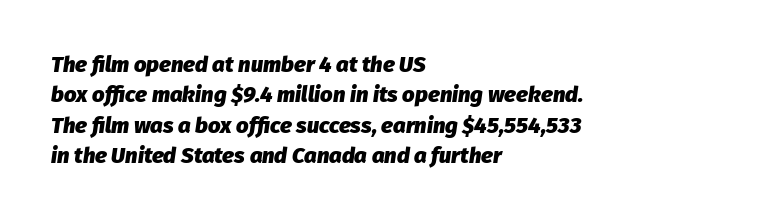
Horizontal alignment here is leftward, the default for most running prose. Italic: yes, the glyphs are oblique. Beneath every word, the page is bare. Words appear dense and cohesive because spacing is normal. These lines carry a lot of weight — the face is fully bold. A normal amount of white space separates one row of letters from the next.
